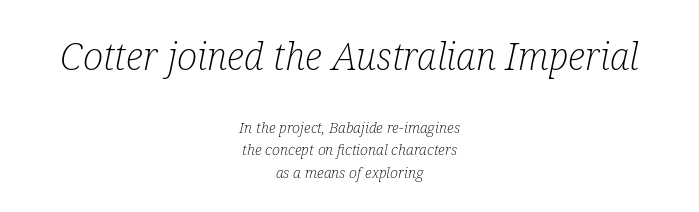
{"serif": "yes", "italic": "yes", "lean": "right", "slant_degrees": 12, "bold": "no", "weight": "light", "width": "condensed", "stroke_contrast": "low", "x_height": "medium", "monospaced": "no", "underline": "no", "align": "center", "line_spacing": "normal", "line_spacing_ratio": 1.49, "letter_spacing": "normal", "letter_spacing_em": 0.0, "larger_block": "first", "size_ratio": 2.53, "glyph_px": 38}
